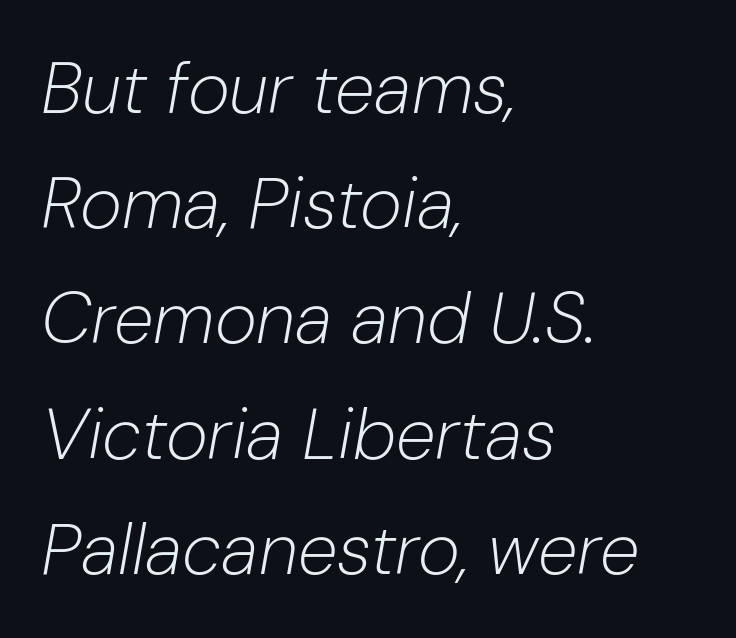
Line spacing here is normal. Stroke thickness stays within the range of a standard reading face or lighter. Is this a fixed-width face? No — the glyphs have proportional, varying widths. Emphasis-style slanted type is in use. Anything drawn beneath the words? Only blank space. The gaps between neighbouring characters are ordinary and unremarkable.
